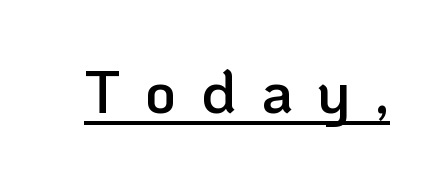
The image shows 60 px semibold sans-serif type, upright; set unusually wide letter spacing (+0.41 em), underlined; low stroke contrast and a medium x-height.
